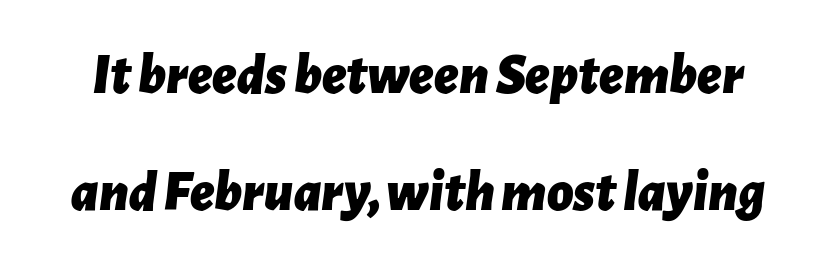
{"italic": "yes", "lean": "right", "slant_degrees": 7, "bold": "yes", "weight": "bold", "width": "normal", "stroke_contrast": "low", "x_height": "medium", "monospaced": "no", "underline": "no", "line_spacing": "loose", "line_spacing_ratio": 2.06, "letter_spacing": "normal", "letter_spacing_em": 0.0, "glyph_px": 57}
